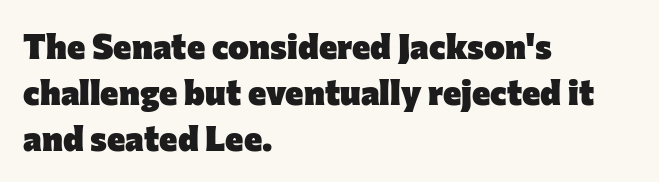
The image shows 35 px heavy sans-serif type, upright; set left-aligned, normal line spacing (1.31x), normal letter spacing, not underlined; low stroke contrast and a medium x-height.
